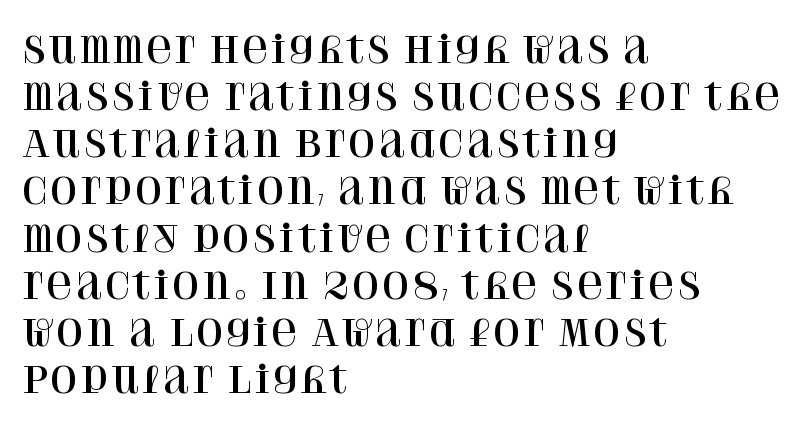
Q: Is the text italic (slanted)? A: No, it is upright.
Q: Is the typeface a serif or a sans-serif typeface? A: Serif.
Q: Is the text underlined? A: No.
Q: How is the paragraph aligned? A: Left-aligned.
Q: Is the spacing between letters normal or unusually wide? A: Normal.
Q: Is the spacing between lines tight, normal or loose? A: Normal.
Q: Width (condensed, normal, or wide)? A: Normal.
Q: Stroke contrast? A: High.
Q: x-height? A: Large.
Q: Monospaced? A: No.
